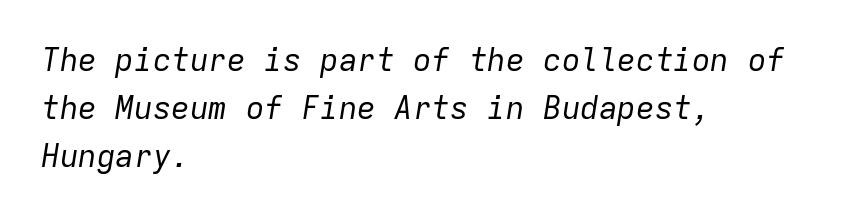
{"italic": "yes", "lean": "right", "slant_degrees": 9, "bold": "no", "weight": "regular", "width": "normal", "stroke_contrast": "low", "x_height": "medium", "monospaced": "yes", "underline": "no", "align": "left", "line_spacing": "normal", "line_spacing_ratio": 1.55, "letter_spacing": "normal", "letter_spacing_em": 0.0, "glyph_px": 31}
